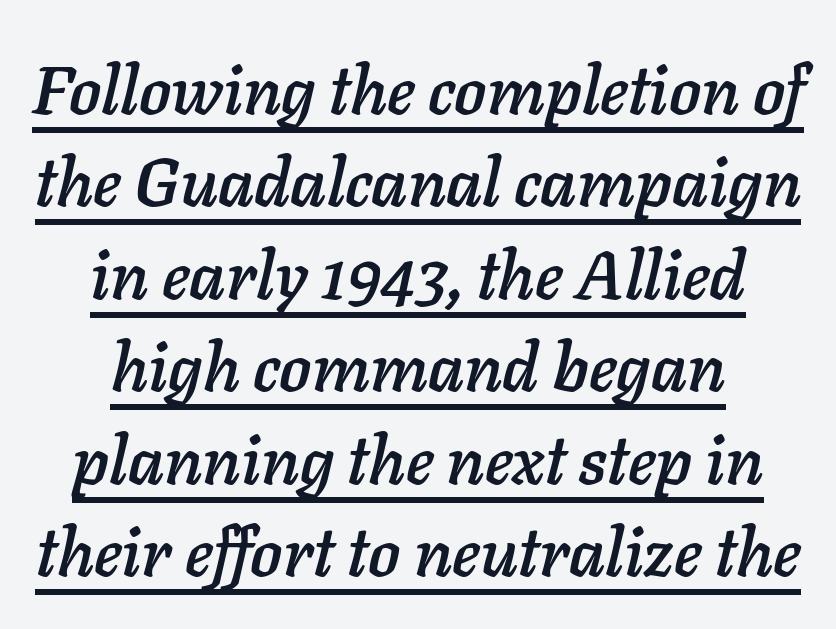
{"italic": "yes", "lean": "right", "slant_degrees": 11, "width": "normal", "stroke_contrast": "low", "x_height": "medium", "monospaced": "no", "underline": "yes", "align": "center", "line_spacing": "normal", "line_spacing_ratio": 1.38, "letter_spacing": "normal", "letter_spacing_em": 0.0, "glyph_px": 67}
